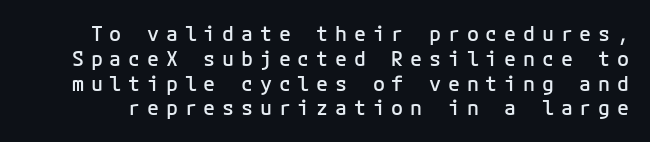
The image shows 20 px text type, upright; set line spacing 1.24x, unusually wide letter spacing (+0.34 em), not underlined.
